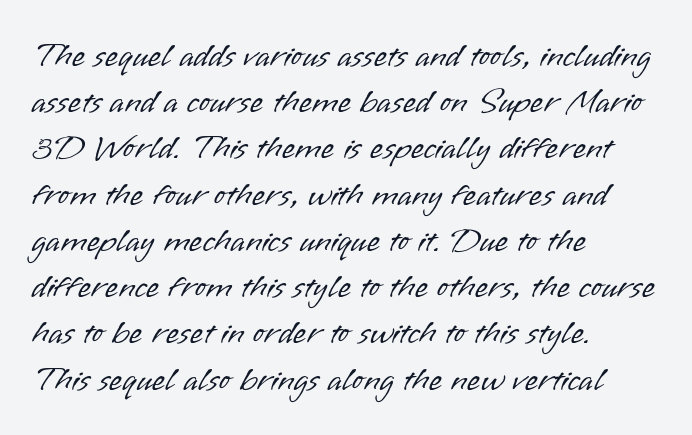
{"serif": "no", "bold": "no", "weight": "light", "width": "normal", "stroke_contrast": "low", "x_height": "small", "monospaced": "no", "underline": "no", "align": "left", "line_spacing": "normal", "line_spacing_ratio": 1.36, "letter_spacing": "normal", "letter_spacing_em": 0.0, "glyph_px": 34}
